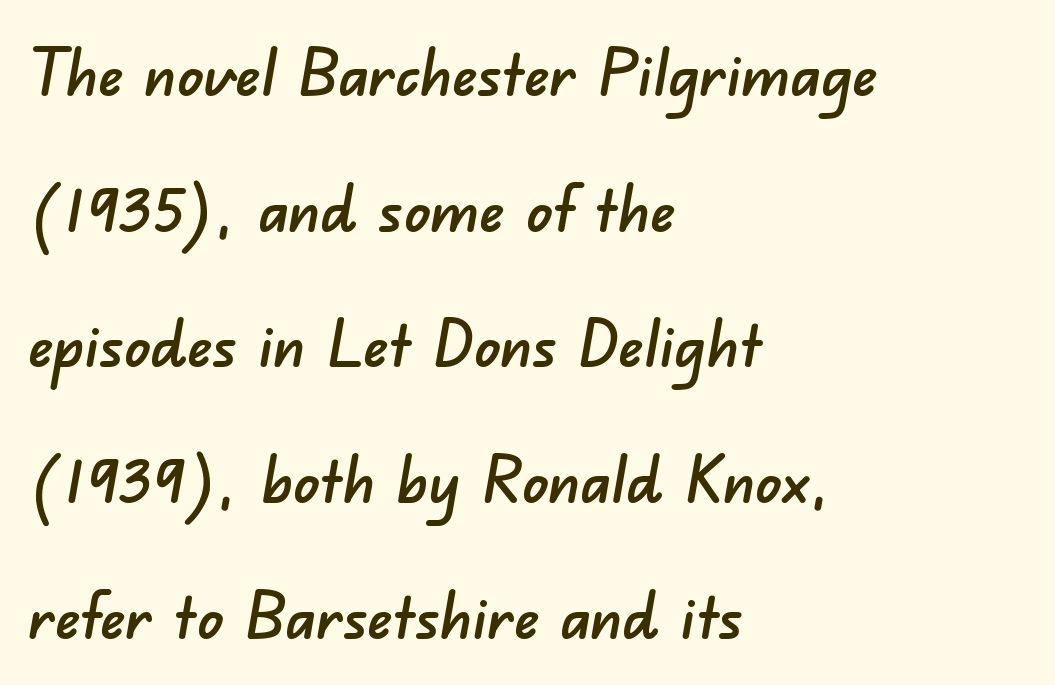
The space between consecutive lines is lavish. The face used here is rendered with its standard letterfit. The compositor pushed each line to the left boundary. Descenders hang freely into open space. This rendering employs a face without finishing strokes, i.e., a sans-serif. Think of a printed novel: that variable character pitch is what you see here.
